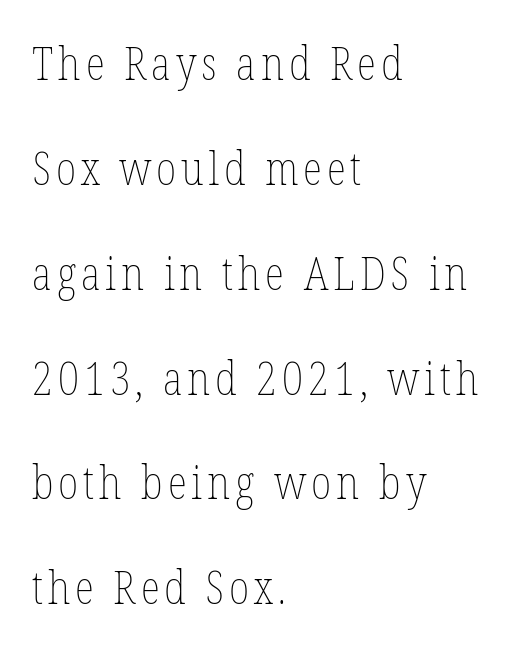
Q: Is the text bold? A: No.
Q: Is the text italic (slanted)? A: No, it is upright.
Q: Is the text underlined? A: No.
Q: How is the paragraph aligned? A: Left-aligned.
Q: Is the spacing between lines tight, normal or loose? A: Loose.
Q: Width (condensed, normal, or wide)? A: Condensed.
Q: Stroke contrast? A: Low.
Q: x-height? A: Medium.
Q: Monospaced? A: No.
